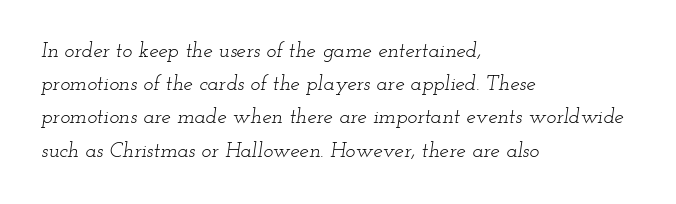
{"italic": "yes", "lean": "right", "slant_degrees": 12, "bold": "no", "underline": "no", "align": "left", "line_spacing": "normal", "line_spacing_ratio": 1.58, "letter_spacing": "normal", "letter_spacing_em": 0.0, "glyph_px": 21}
